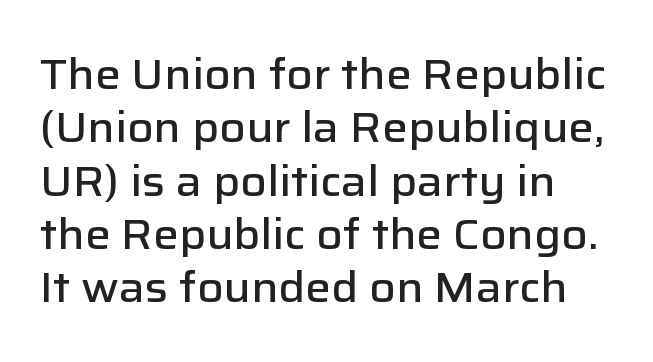
{"serif": "no", "italic": "no", "bold": "semi", "weight": "semibold", "width": "normal", "stroke_contrast": "low", "x_height": "medium", "monospaced": "no", "underline": "no", "line_spacing_ratio": 1.24, "letter_spacing": "normal", "letter_spacing_em": 0.0, "glyph_px": 43}
